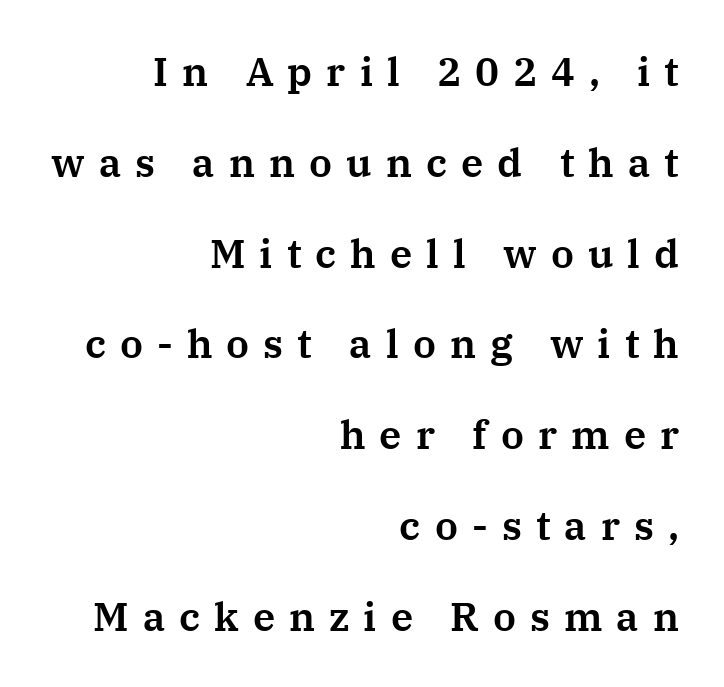
Classification — serif. Style check: upright. Characters follow at a spacing far wider than the type designer built in. Each letter keeps its own natural width here, so spacing adapts to shape. Check under the words: just untouched page.
